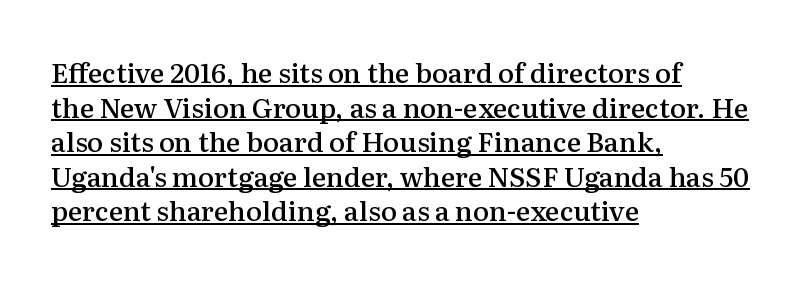
The image shows 27 px text type, upright; set left-aligned, normal line spacing (1.28x), normal letter spacing, underlined.
